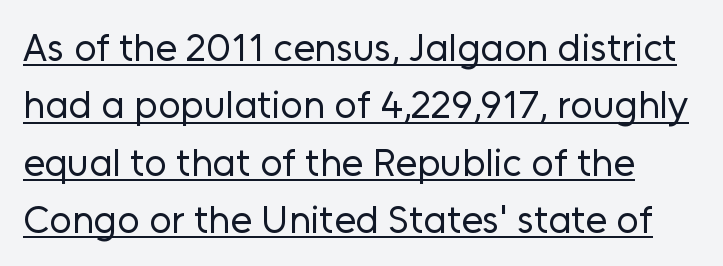
Standard letterfit; no display-style spreading of the glyphs. This is the regular roman posture of the typeface. Think of a printed novel: that variable character pitch is what you see here. Honestly, the underline is the first thing you notice here. If you measured baseline to baseline, you'd find a middling distance.
